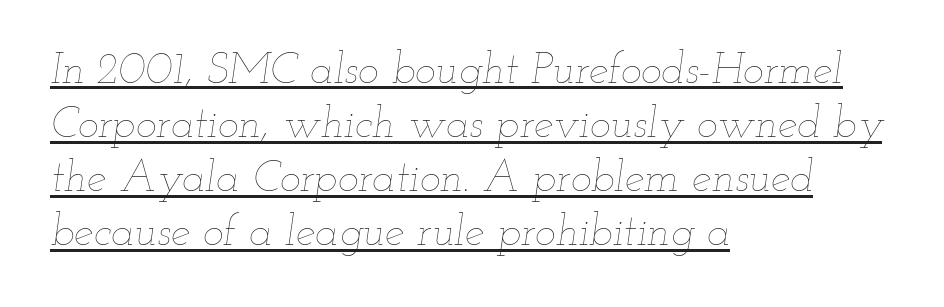
Q: Is the text bold? A: No.
Q: Is the text italic (slanted)? A: Yes, it leans right by about 12 degrees.
Q: Is the text underlined? A: Yes.
Q: How is the paragraph aligned? A: Left-aligned.
Q: Is the spacing between letters normal or unusually wide? A: Normal.
Q: Width (condensed, normal, or wide)? A: Wide.
Q: Stroke contrast? A: Low.
Q: x-height? A: Small.
Q: Monospaced? A: No.
